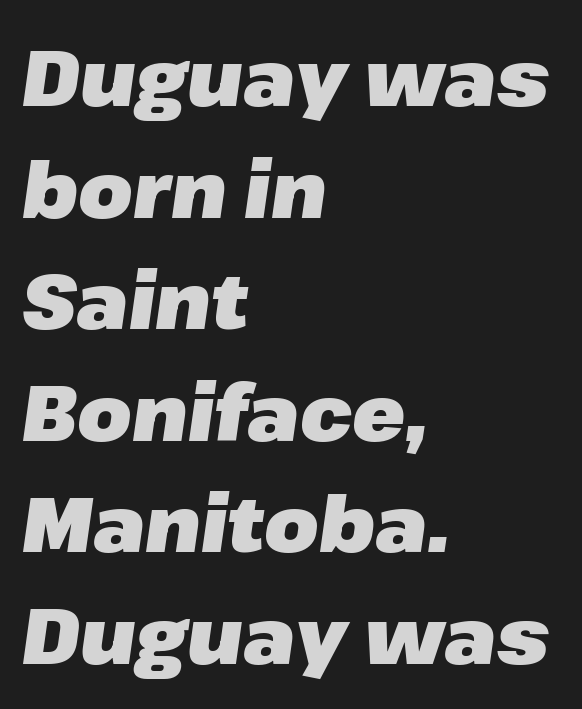
Q: Is the text bold? A: Yes.
Q: Is the text italic (slanted)? A: Yes, it leans right by about 8 degrees.
Q: Is the text underlined? A: No.
Q: How is the paragraph aligned? A: Left-aligned.
Q: Is the spacing between letters normal or unusually wide? A: Normal.
Q: Is the spacing between lines tight, normal or loose? A: Normal.
Q: Width (condensed, normal, or wide)? A: Normal.
Q: Stroke contrast? A: Low.
Q: x-height? A: Medium.
Q: Monospaced? A: No.
